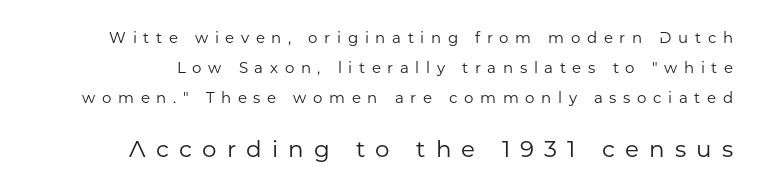
The image shows 23 px text type, upright; set loose line spacing (1.99x), unusually wide letter spacing (+0.44 em), not underlined; the second (bottom) block is 1.53x larger.
